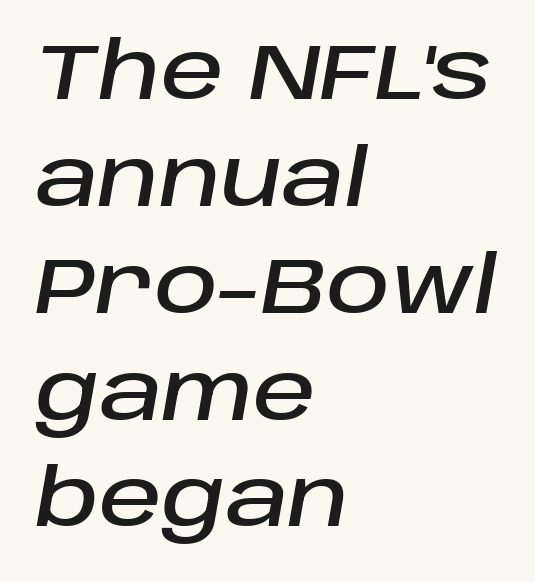
Plain, unruled lines of type. Is this a fixed-width face? No — the glyphs have proportional, varying widths. Quick note: interline space is typical. Left-aligned paragraph, ragged on the right. Rendered with sloped, italic letterforms.
